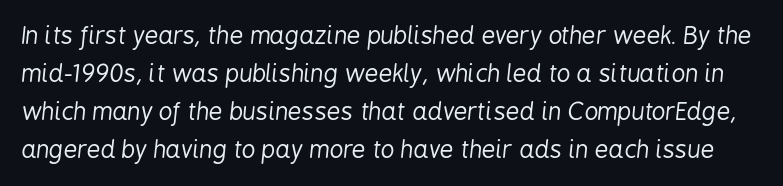
The image shows 24 px text type, italic (leaning right); set normal line spacing (1.58x), normal letter spacing, not underlined.
